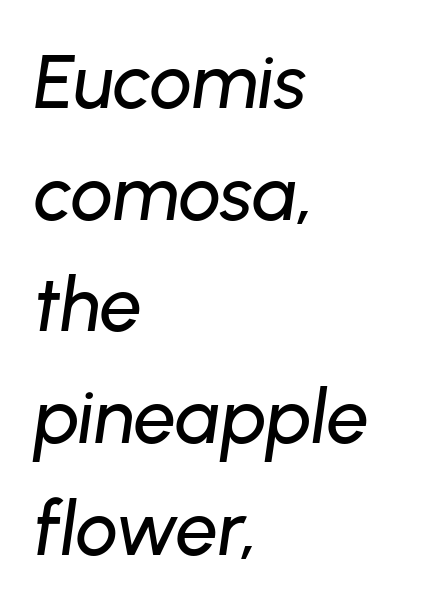
The image shows 75 px text type, italic (leaning right); set left-aligned, normal line spacing (1.49x), normal letter spacing, not underlined; low stroke contrast and a medium x-height.
